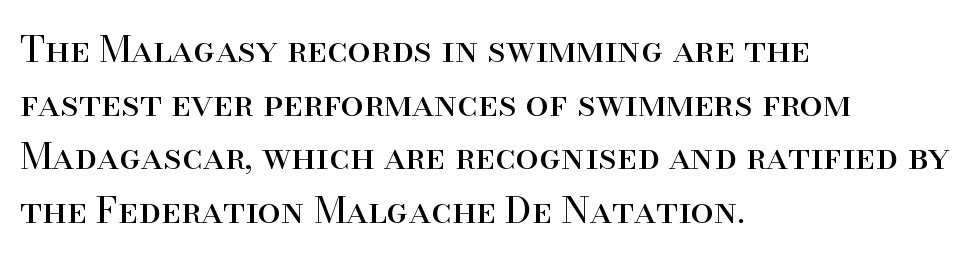
The image shows 37 px regular-weight serif type, upright; set left-aligned, normal line spacing (1.45x), normal letter spacing, not underlined; high stroke contrast and a small x-height.
